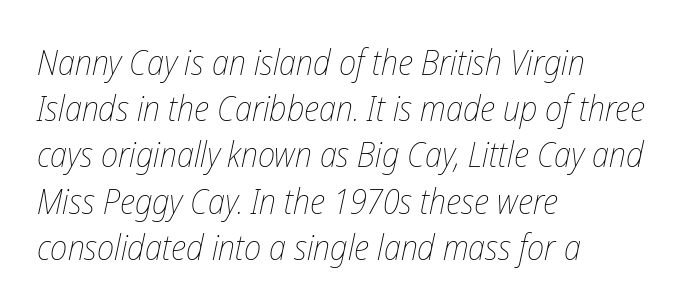
{"italic": "yes", "lean": "right", "slant_degrees": 12, "bold": "no", "weight": "thin", "width": "condensed", "stroke_contrast": "low", "x_height": "medium", "monospaced": "no", "underline": "no", "align": "left", "line_spacing": "normal", "line_spacing_ratio": 1.32, "letter_spacing": "normal", "letter_spacing_em": 0.0, "glyph_px": 35}
